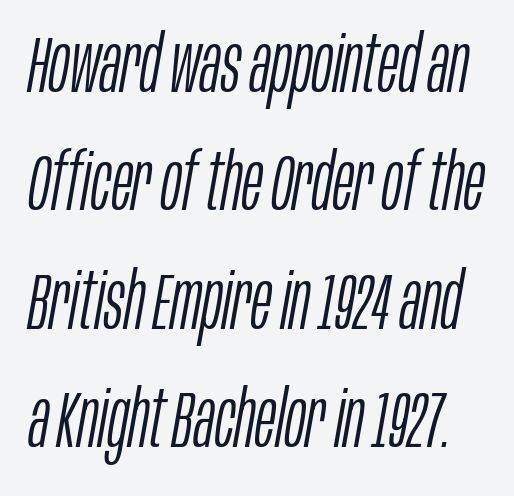
Q: Is the text bold? A: No.
Q: Is the text italic (slanted)? A: Yes, it leans right by about 10 degrees.
Q: Is the text underlined? A: No.
Q: Is the spacing between letters normal or unusually wide? A: Normal.
Q: Is the spacing between lines tight, normal or loose? A: Normal.
Q: Width (condensed, normal, or wide)? A: Condensed.
Q: Stroke contrast? A: Low.
Q: x-height? A: Large.
Q: Monospaced? A: No.
